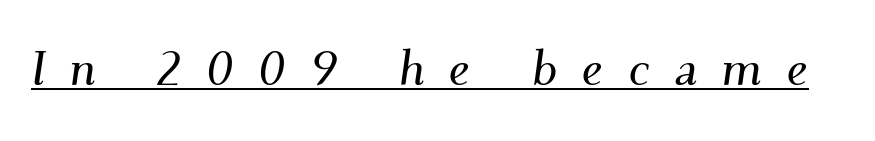
{"serif": "yes", "italic": "yes", "lean": "right", "slant_degrees": 9, "width": "normal", "stroke_contrast": "medium", "x_height": "small", "monospaced": "no", "underline": "yes", "letter_spacing": "wide", "letter_spacing_em": 0.49, "glyph_px": 49}
